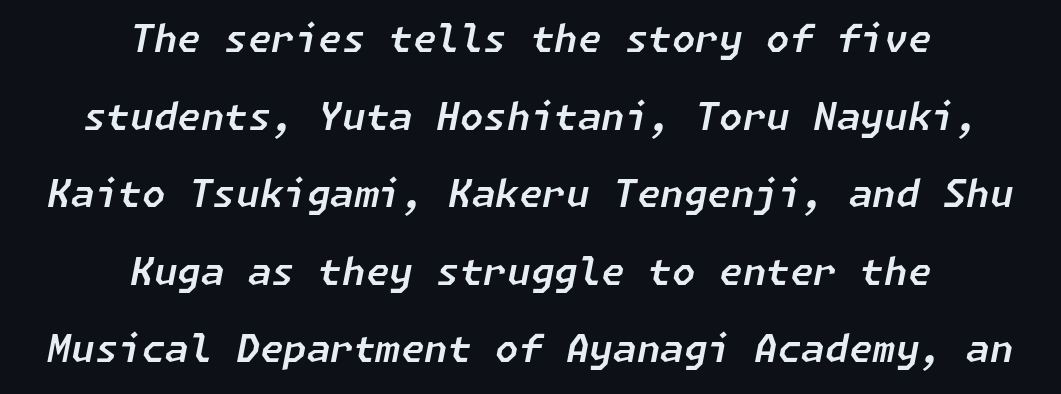
The image shows 38 px text type, italic (leaning right); set centered, loose line spacing (2.04x), normal letter spacing, not underlined; low stroke contrast and a medium x-height.
